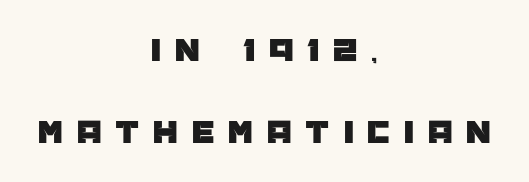
Just letters on the line, the space beneath them empty. Alignment: centered. Italic: no, the glyphs are upright roman. What kind of face is this? One without serifs — a sans.
